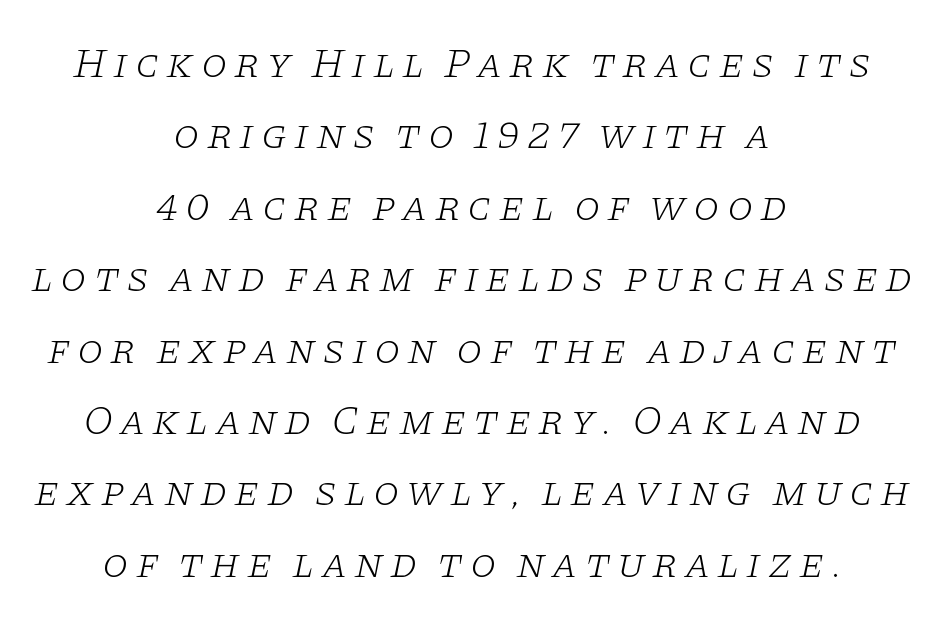
Stems and bowls with no extra thickness — not bold. Is the block centered? Yes — each line is placed symmetrically about the middle. You could not count columns in this text — the font is proportionally spaced. The string is rendered with underlining switched off.
